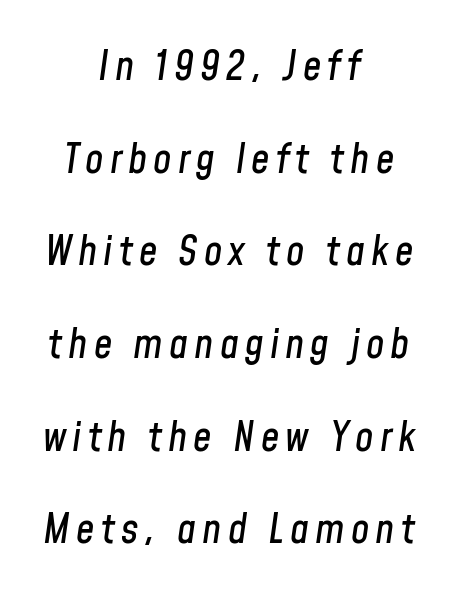
Q: Is the text italic (slanted)? A: Yes, it leans right by about 8 degrees.
Q: Is the text underlined? A: No.
Q: How is the paragraph aligned? A: Centered.
Q: Is the spacing between lines tight, normal or loose? A: Loose.
Q: Width (condensed, normal, or wide)? A: Condensed.
Q: Stroke contrast? A: Low.
Q: x-height? A: Medium.
Q: Monospaced? A: No.
